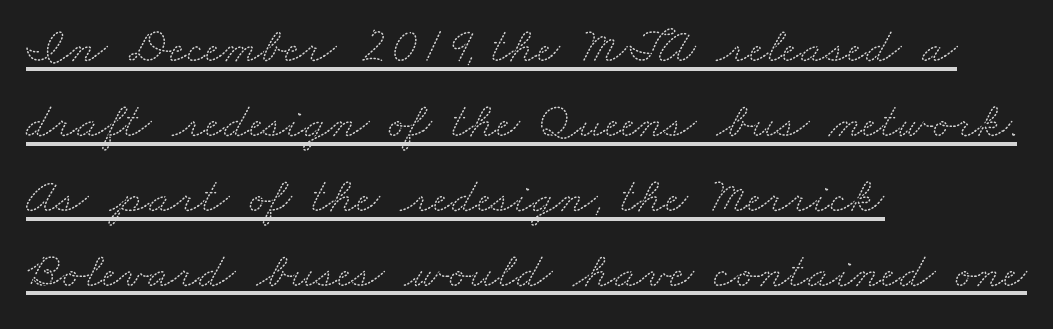
{"serif": "yes", "width": "wide", "stroke_contrast": "medium", "x_height": "small", "monospaced": "no", "underline": "yes", "align": "left", "line_spacing": "normal", "line_spacing_ratio": 1.47, "letter_spacing": "normal", "letter_spacing_em": 0.0, "glyph_px": 51}
